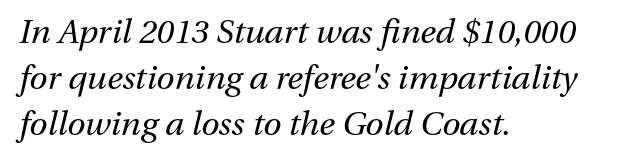
Q: Is the text bold? A: No.
Q: Is the text italic (slanted)? A: Yes, it leans right by about 13 degrees.
Q: Is the text underlined? A: No.
Q: How is the paragraph aligned? A: Left-aligned.
Q: Is the spacing between letters normal or unusually wide? A: Normal.
Q: Is the spacing between lines tight, normal or loose? A: Normal.
Q: Width (condensed, normal, or wide)? A: Normal.
Q: Stroke contrast? A: Medium.
Q: x-height? A: Medium.
Q: Monospaced? A: No.
